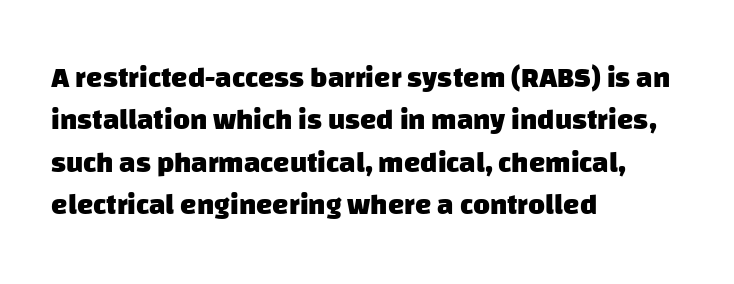
Q: Is the text bold? A: Yes.
Q: Is the typeface a serif or a sans-serif typeface? A: Sans-serif.
Q: Is the text underlined? A: No.
Q: How is the paragraph aligned? A: Left-aligned.
Q: Is the spacing between letters normal or unusually wide? A: Normal.
Q: Is the spacing between lines tight, normal or loose? A: Normal.
Q: Width (condensed, normal, or wide)? A: Normal.
Q: Stroke contrast? A: Low.
Q: x-height? A: Large.
Q: Monospaced? A: No.
